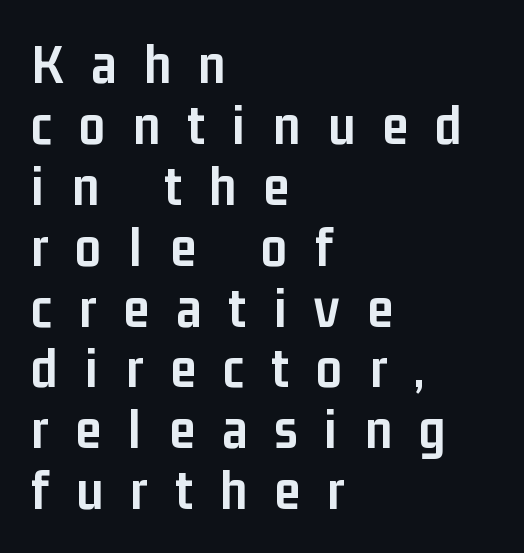
{"serif": "no", "italic": "no", "bold": "yes", "weight": "semibold", "width": "condensed", "stroke_contrast": "low", "x_height": "medium", "monospaced": "no", "underline": "no", "align": "left", "line_spacing": "tight", "line_spacing_ratio": 1.05, "letter_spacing": "wide", "letter_spacing_em": 0.47, "glyph_px": 58}
